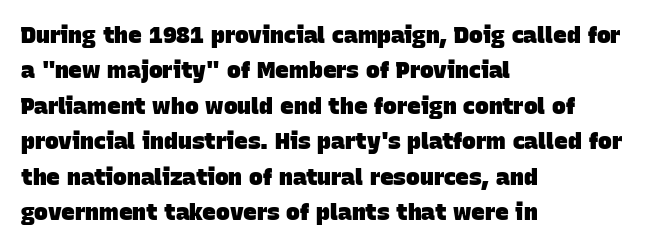
{"bold": "yes", "underline": "no", "align": "left", "line_spacing": "normal", "line_spacing_ratio": 1.54, "letter_spacing": "normal", "letter_spacing_em": 0.0, "glyph_px": 23}
